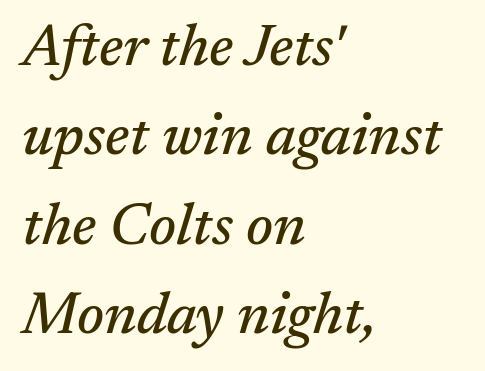
Q: Is the text italic (slanted)? A: Yes, it leans right by about 17 degrees.
Q: Is the typeface a serif or a sans-serif typeface? A: Serif.
Q: Is the text underlined? A: No.
Q: How is the paragraph aligned? A: Left-aligned.
Q: Is the spacing between letters normal or unusually wide? A: Normal.
Q: Is the spacing between lines tight, normal or loose? A: Normal.
Q: Width (condensed, normal, or wide)? A: Normal.
Q: Stroke contrast? A: Medium.
Q: x-height? A: Medium.
Q: Monospaced? A: No.
